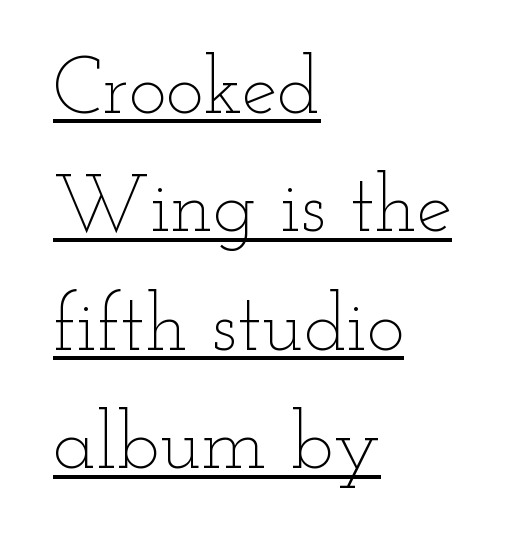
Q: Is the text bold? A: No.
Q: Is the text italic (slanted)? A: No, it is upright.
Q: Is the text underlined? A: Yes.
Q: How is the paragraph aligned? A: Left-aligned.
Q: Is the spacing between letters normal or unusually wide? A: Normal.
Q: Is the spacing between lines tight, normal or loose? A: Normal.
Q: Width (condensed, normal, or wide)? A: Wide.
Q: Stroke contrast? A: Low.
Q: x-height? A: Small.
Q: Monospaced? A: No.
